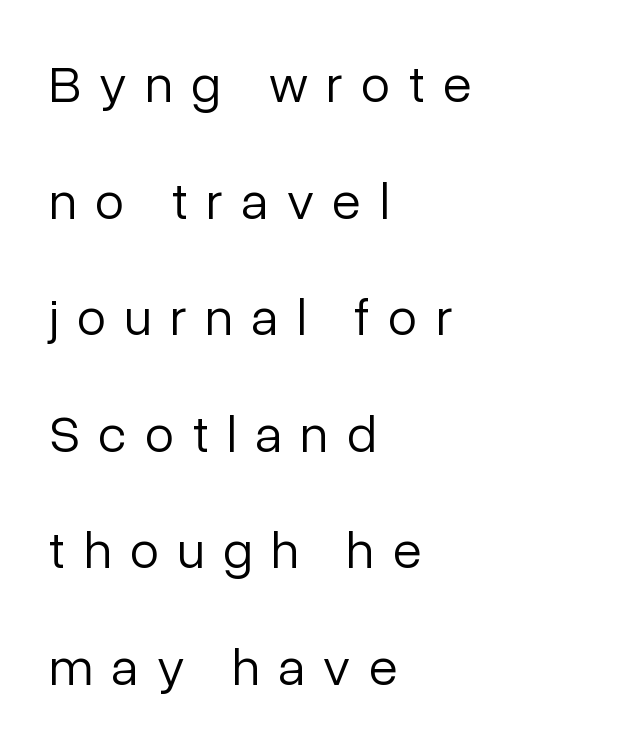
{"serif": "no", "italic": "no", "bold": "no", "weight": "light", "width": "normal", "stroke_contrast": "low", "x_height": "medium", "monospaced": "no", "underline": "no", "align": "left", "line_spacing": "loose", "line_spacing_ratio": 2.2, "letter_spacing": "wide", "letter_spacing_em": 0.35, "glyph_px": 53}
